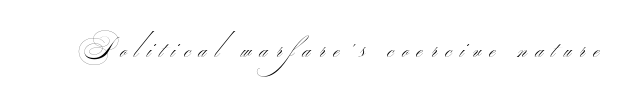
Q: Is the text bold? A: No.
Q: Is the text underlined? A: No.
Q: Is the spacing between letters normal or unusually wide? A: Unusually wide.
